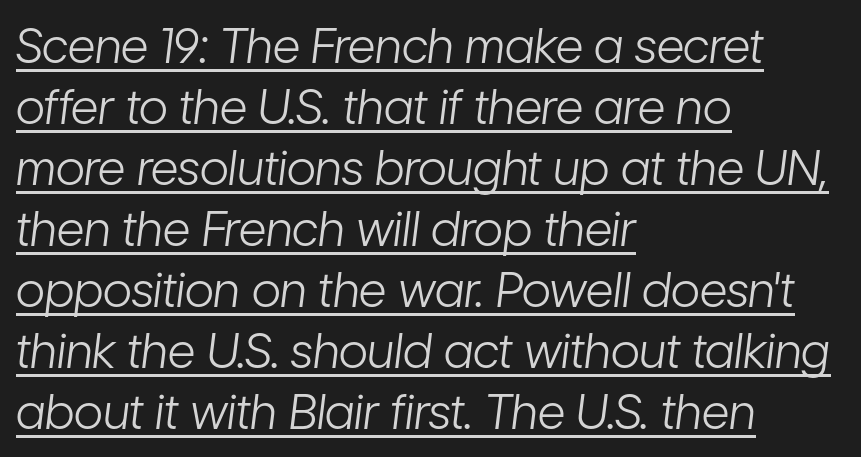
The image shows 48 px light, condensed type, italic (leaning right); set left-aligned, normal line spacing (1.27x), normal letter spacing, underlined; low stroke contrast and a medium x-height.
